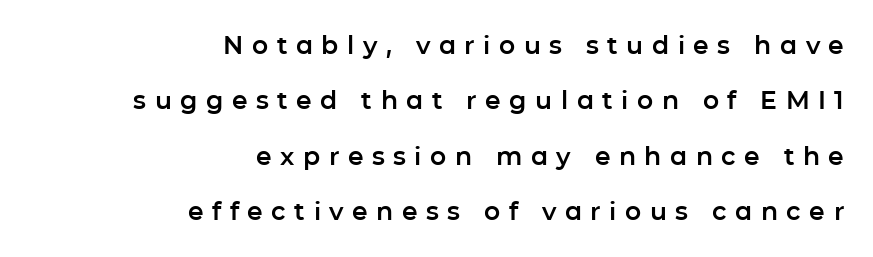
Descenders are the only things crossing below the line. Leftover space on each line is placed entirely before the opening word. These lines were composed using upright roman letters. The letters are spread apart with noticeably loose tracking.
